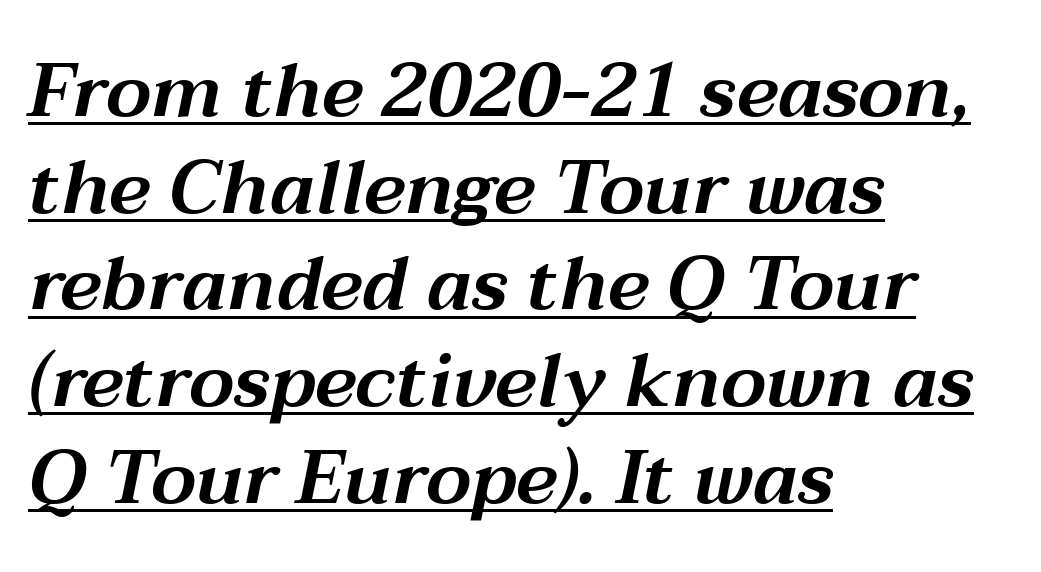
{"italic": "yes", "lean": "right", "slant_degrees": 12, "width": "wide", "stroke_contrast": "medium", "x_height": "medium", "monospaced": "no", "underline": "yes", "align": "left", "line_spacing": "normal", "line_spacing_ratio": 1.29, "letter_spacing": "normal", "letter_spacing_em": 0.0, "glyph_px": 75}
